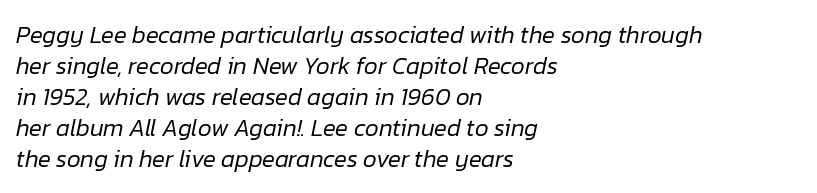
{"italic": "yes", "lean": "right", "slant_degrees": 12, "bold": "no", "underline": "no", "align": "left", "line_spacing": "normal", "line_spacing_ratio": 1.29, "letter_spacing": "normal", "letter_spacing_em": 0.0, "glyph_px": 24}
